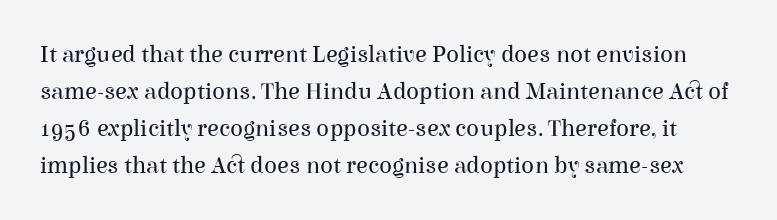
Q: Is the text bold? A: No.
Q: Is the text italic (slanted)? A: No, it is upright.
Q: Is the text underlined? A: No.
Q: Is the spacing between letters normal or unusually wide? A: Normal.
Q: Is the spacing between lines tight, normal or loose? A: Normal.
